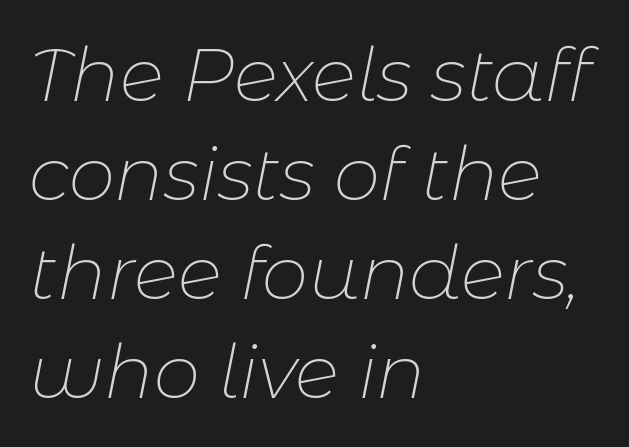
Q: Is the text bold? A: No.
Q: Is the text italic (slanted)? A: Yes, it leans right by about 11 degrees.
Q: Is the text underlined? A: No.
Q: How is the paragraph aligned? A: Left-aligned.
Q: Is the spacing between letters normal or unusually wide? A: Normal.
Q: Is the spacing between lines tight, normal or loose? A: Normal.
Q: Width (condensed, normal, or wide)? A: Normal.
Q: Stroke contrast? A: Low.
Q: x-height? A: Medium.
Q: Monospaced? A: No.
